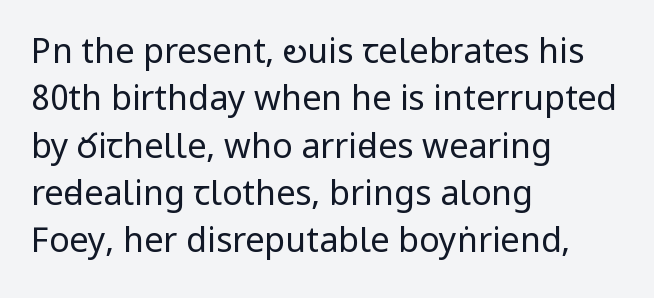
The letters carry no serifs — their stems end cleanly without finishing strokes. Compared with a centered layout, this one pins lines to the left instead. Italic? Not at all — the glyphs are vertical. Tracking value appears to be zero — textbook default spacing. The passage shown is typed in a proportional face where columns would drift. The designer left line spacing at the default.
